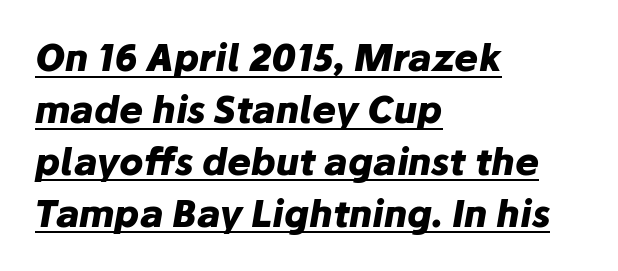
Q: Is the text bold? A: Yes.
Q: Is the text italic (slanted)? A: Yes, it leans right by about 10 degrees.
Q: Is the text underlined? A: Yes.
Q: How is the paragraph aligned? A: Left-aligned.
Q: Is the spacing between letters normal or unusually wide? A: Normal.
Q: Is the spacing between lines tight, normal or loose? A: Normal.
Q: Width (condensed, normal, or wide)? A: Normal.
Q: Stroke contrast? A: Low.
Q: x-height? A: Medium.
Q: Monospaced? A: No.
